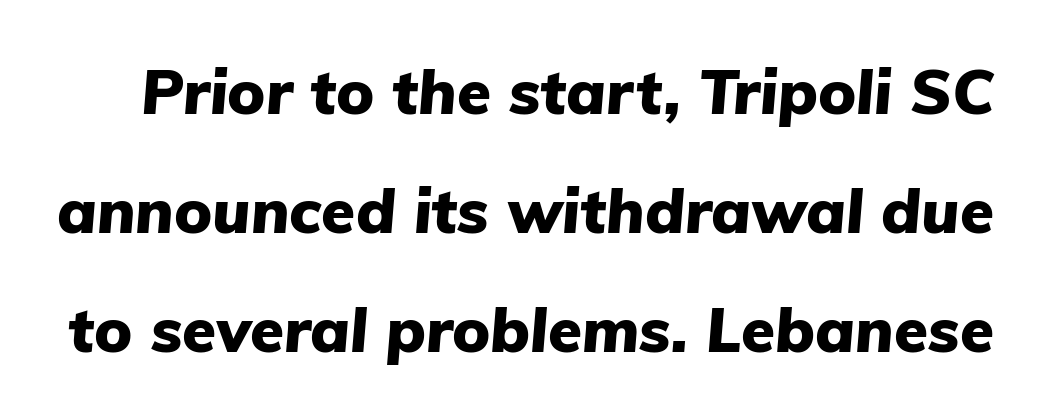
{"italic": "yes", "lean": "right", "slant_degrees": 5, "bold": "yes", "weight": "heavy", "width": "normal", "stroke_contrast": "low", "x_height": "medium", "monospaced": "no", "underline": "no", "line_spacing": "loose", "line_spacing_ratio": 1.92, "letter_spacing": "normal", "letter_spacing_em": 0.0, "glyph_px": 62}
